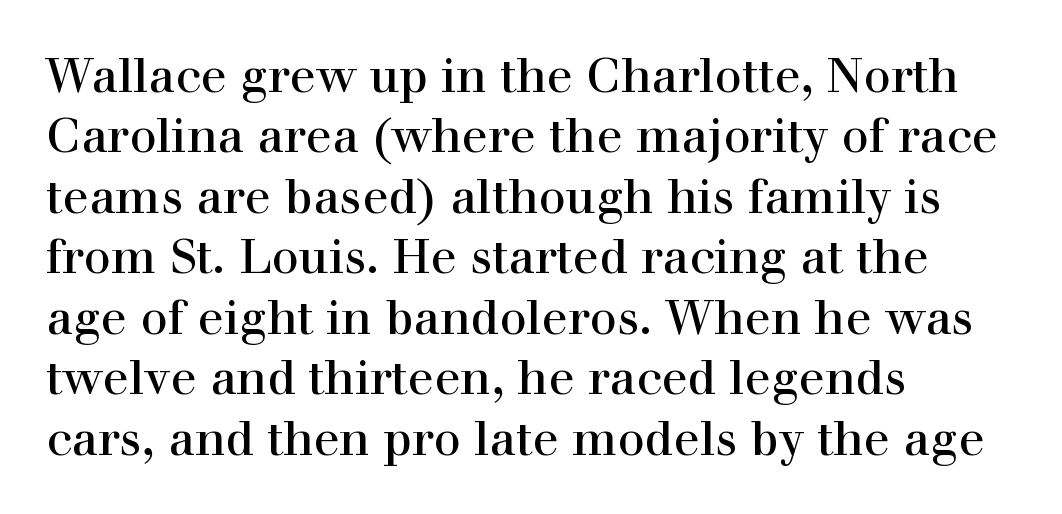
Q: Is the text italic (slanted)? A: No, it is upright.
Q: Is the typeface a serif or a sans-serif typeface? A: Serif.
Q: Is the text underlined? A: No.
Q: How is the paragraph aligned? A: Left-aligned.
Q: Is the spacing between letters normal or unusually wide? A: Normal.
Q: Is the spacing between lines tight, normal or loose? A: Normal.
Q: Width (condensed, normal, or wide)? A: Normal.
Q: x-height? A: Medium.
Q: Monospaced? A: No.
